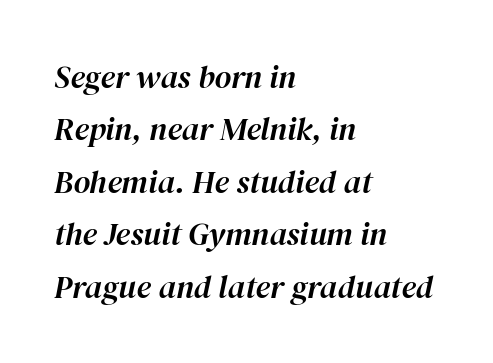
Q: Is the text italic (slanted)? A: Yes, it leans right by about 12 degrees.
Q: Is the text underlined? A: No.
Q: How is the paragraph aligned? A: Left-aligned.
Q: Is the spacing between letters normal or unusually wide? A: Normal.
Q: Is the spacing between lines tight, normal or loose? A: Normal.
Q: Width (condensed, normal, or wide)? A: Normal.
Q: Stroke contrast? A: High.
Q: x-height? A: Medium.
Q: Monospaced? A: No.
